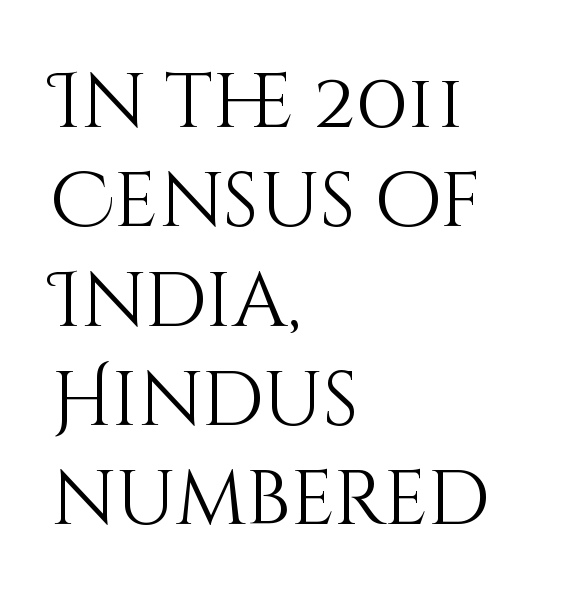
Ordinary non-slanted type is in use. Each word holds together tightly as a unit, with standard inter-letter gaps. Whoever set this chose a conventional vertical rhythm. Lines of text with bare space underneath. In CSS terms this would be text-align: left. Weight class: somewhere from thin through regular.
